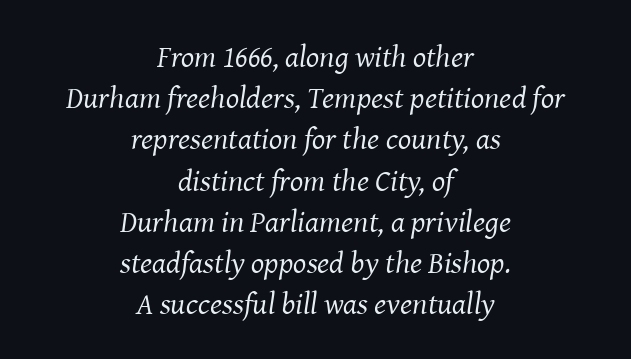
{"serif": "yes", "italic": "yes", "lean": "right", "slant_degrees": 8, "bold": "no", "weight": "regular", "width": "normal", "stroke_contrast": "medium", "x_height": "medium", "monospaced": "no", "underline": "no", "align": "center", "line_spacing": "normal", "line_spacing_ratio": 1.33, "letter_spacing": "normal", "letter_spacing_em": 0.0, "glyph_px": 31}
